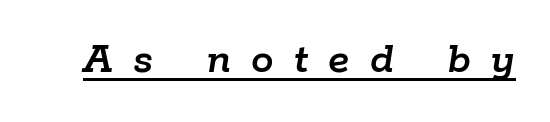
Q: Is the text italic (slanted)? A: Yes, it leans right by about 9 degrees.
Q: Is the text underlined? A: Yes.
Q: Is the spacing between letters normal or unusually wide? A: Unusually wide.
Q: Width (condensed, normal, or wide)? A: Normal.
Q: Stroke contrast? A: Low.
Q: x-height? A: Medium.
Q: Monospaced? A: No.
